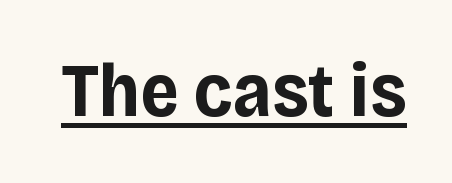
The image shows 75 px bold sans-serif type, upright; set normal letter spacing, underlined; low stroke contrast and a large x-height.
